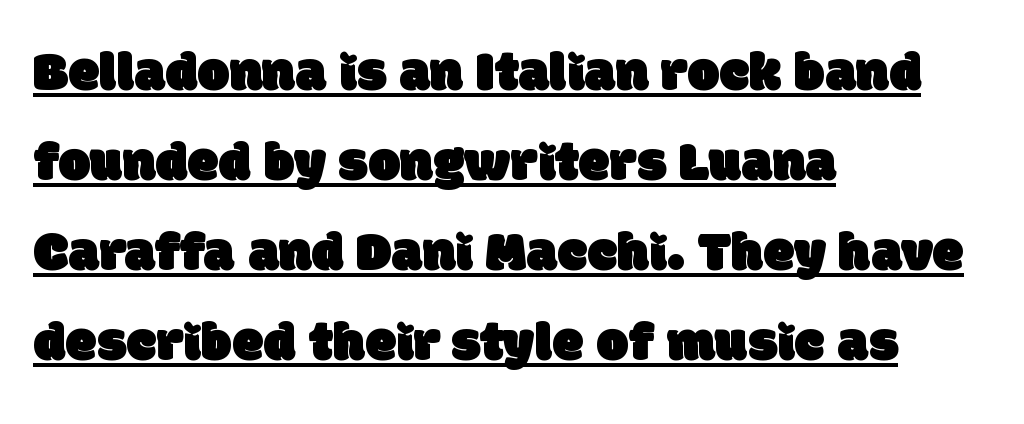
Q: Is the typeface a serif or a sans-serif typeface? A: Sans-serif.
Q: Is the text underlined? A: Yes.
Q: How is the paragraph aligned? A: Left-aligned.
Q: Is the spacing between letters normal or unusually wide? A: Normal.
Q: Is the spacing between lines tight, normal or loose? A: Normal.
Q: Width (condensed, normal, or wide)? A: Normal.
Q: Stroke contrast? A: Low.
Q: x-height? A: Large.
Q: Monospaced? A: No.
